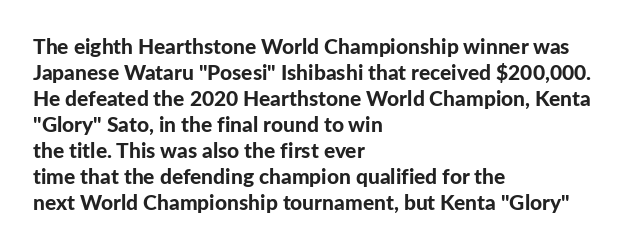
Q: Is the text bold? A: Yes.
Q: Is the text italic (slanted)? A: No, it is upright.
Q: Is the text underlined? A: No.
Q: How is the paragraph aligned? A: Left-aligned.
Q: Is the spacing between letters normal or unusually wide? A: Normal.
